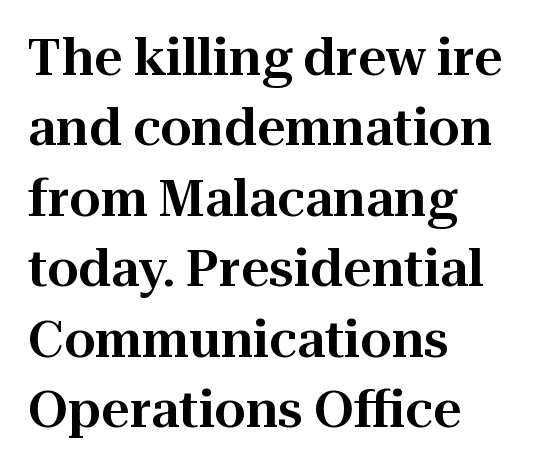
Q: Is the text italic (slanted)? A: No, it is upright.
Q: Is the typeface a serif or a sans-serif typeface? A: Serif.
Q: Is the text underlined? A: No.
Q: How is the paragraph aligned? A: Left-aligned.
Q: Is the spacing between letters normal or unusually wide? A: Normal.
Q: Is the spacing between lines tight, normal or loose? A: Normal.
Q: Width (condensed, normal, or wide)? A: Normal.
Q: Stroke contrast? A: High.
Q: x-height? A: Medium.
Q: Monospaced? A: No.
